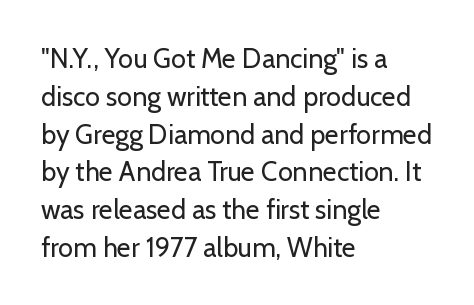
Short note: letters normally spaced. These lines are set flush left with a ragged right edge. The passage shown is not bold in any degree. Rows of type keep a routine distance in the vertical direction. This is the regular roman posture of the typeface.
